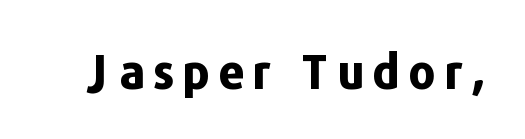
Q: Is the text bold? A: Yes.
Q: Is the text italic (slanted)? A: No, it is upright.
Q: Is the typeface a serif or a sans-serif typeface? A: Sans-serif.
Q: Is the text underlined? A: No.
Q: Width (condensed, normal, or wide)? A: Normal.
Q: Stroke contrast? A: Low.
Q: x-height? A: Medium.
Q: Monospaced? A: No.
